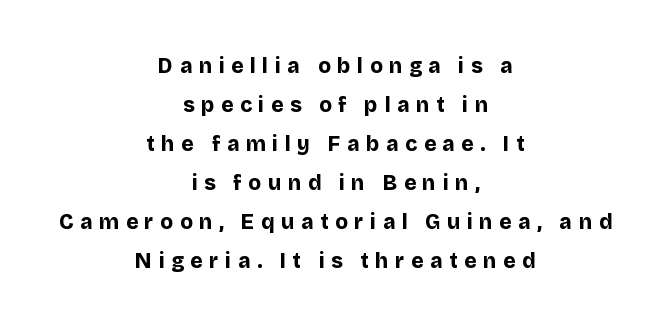
{"italic": "no", "bold": "yes", "underline": "no", "align": "center", "line_spacing_ratio": 1.86, "letter_spacing": "wide", "letter_spacing_em": 0.31, "glyph_px": 21}
